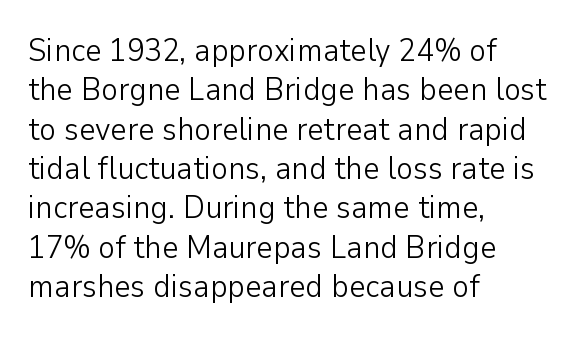
Q: Is the text bold? A: No.
Q: Is the text italic (slanted)? A: No, it is upright.
Q: Is the typeface a serif or a sans-serif typeface? A: Sans-serif.
Q: Is the text underlined? A: No.
Q: How is the paragraph aligned? A: Left-aligned.
Q: Is the spacing between letters normal or unusually wide? A: Normal.
Q: Width (condensed, normal, or wide)? A: Normal.
Q: Stroke contrast? A: Low.
Q: x-height? A: Medium.
Q: Monospaced? A: No.
